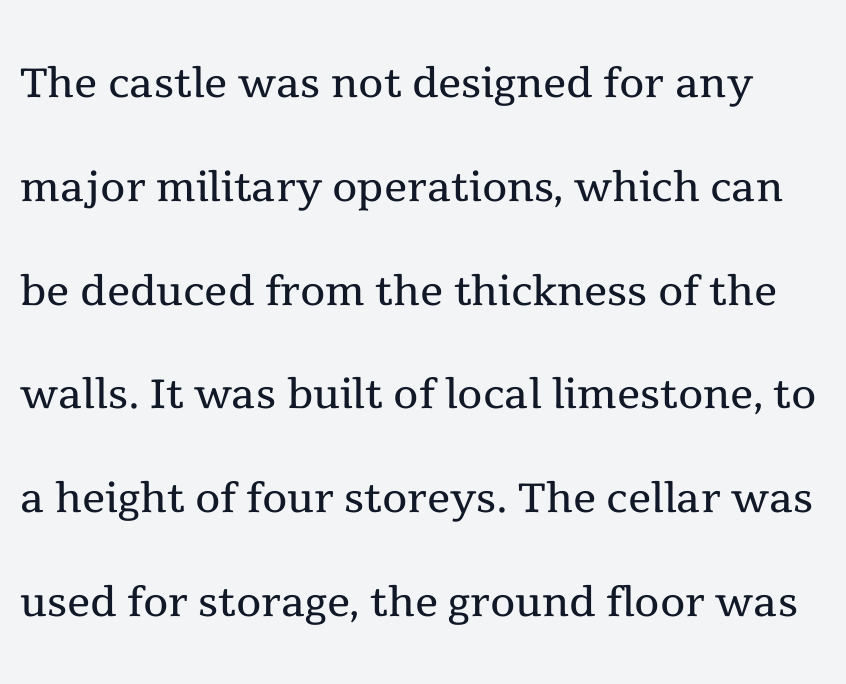
Check the space under the baseline: it is left empty. This is not heavy type; no bold has been used. The passage shown is typed in a proportional face where columns would drift. The passage shown is typeset with a serif family.
